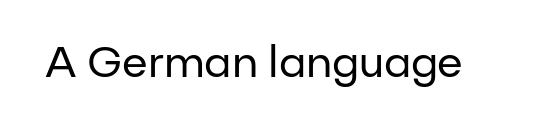
Q: Is the text bold? A: No.
Q: Is the text italic (slanted)? A: No, it is upright.
Q: Is the typeface a serif or a sans-serif typeface? A: Sans-serif.
Q: Is the text underlined? A: No.
Q: Is the spacing between letters normal or unusually wide? A: Normal.
Q: Width (condensed, normal, or wide)? A: Normal.
Q: Stroke contrast? A: Low.
Q: x-height? A: Medium.
Q: Monospaced? A: No.
